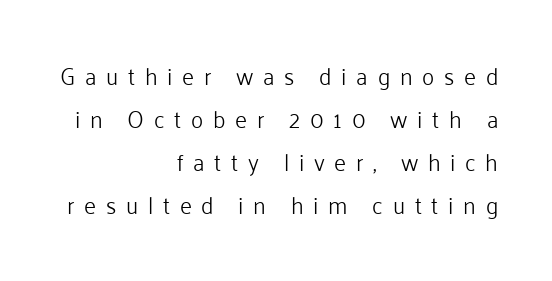
The image shows 23 px text type, upright; set right-aligned, line spacing 1.87x, unusually wide letter spacing (+0.42 em), not underlined.
